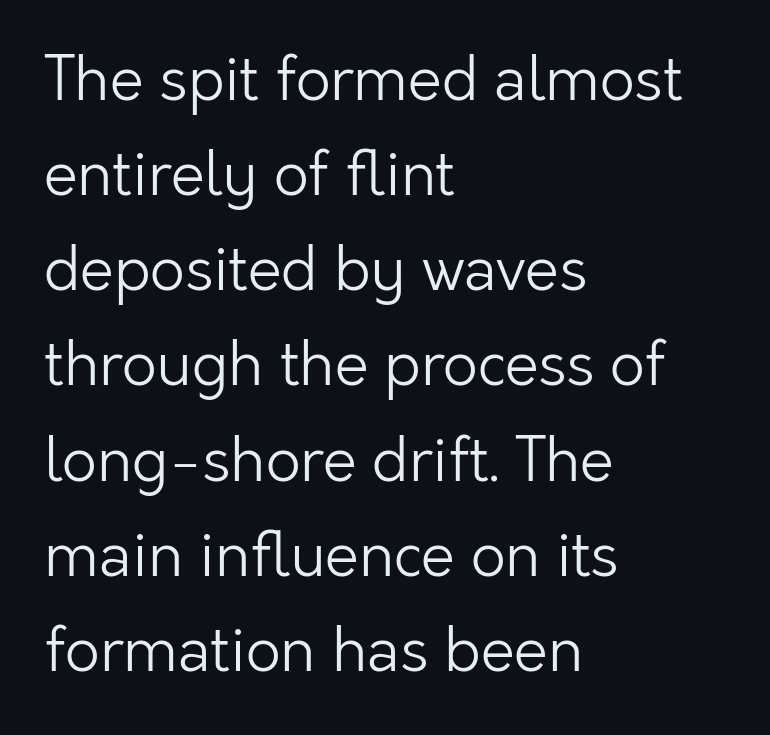
The image shows 61 px light sans-serif type, upright; set left-aligned, normal line spacing (1.56x), normal letter spacing, not underlined; low stroke contrast and a medium x-height.
